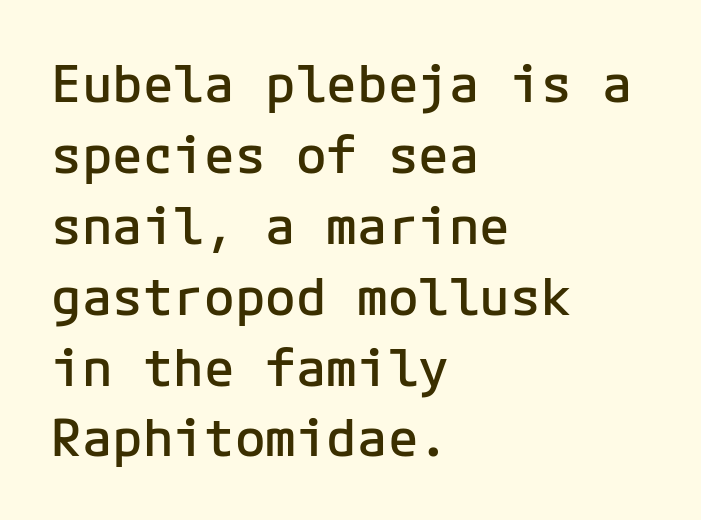
Q: Is the text bold? A: Semi-bold.
Q: Is the text italic (slanted)? A: No, it is upright.
Q: Is the typeface a serif or a sans-serif typeface? A: Sans-serif.
Q: Is the text underlined? A: No.
Q: How is the paragraph aligned? A: Left-aligned.
Q: Is the spacing between letters normal or unusually wide? A: Normal.
Q: Is the spacing between lines tight, normal or loose? A: Normal.
Q: Width (condensed, normal, or wide)? A: Normal.
Q: Stroke contrast? A: Low.
Q: x-height? A: Medium.
Q: Monospaced? A: Yes.
